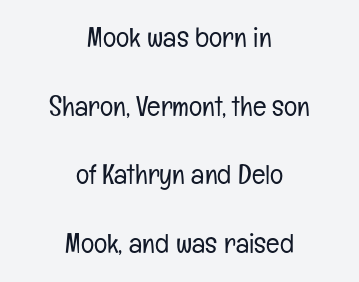
Observe the absence of serifs on each vertical stroke in this sample. The strokes carry an ordinary text weight at most. Plain, unruled lines of type. How would I describe the line gaps? Wide and relaxed. The whitespace from short lines is split evenly between both sides.
